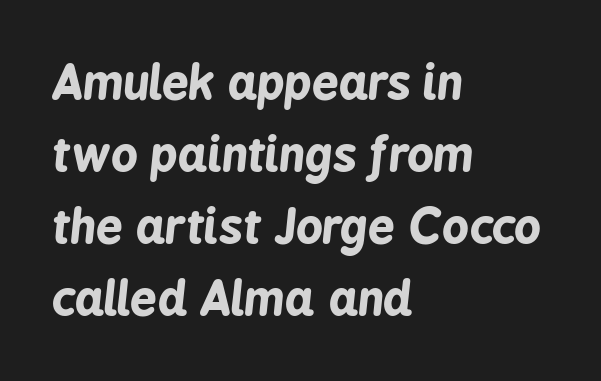
{"italic": "yes", "lean": "right", "slant_degrees": 6, "bold": "yes", "weight": "bold", "width": "condensed", "stroke_contrast": "low", "x_height": "medium", "monospaced": "no", "underline": "no", "align": "left", "line_spacing": "normal", "line_spacing_ratio": 1.53, "letter_spacing": "normal", "letter_spacing_em": 0.0, "glyph_px": 47}
